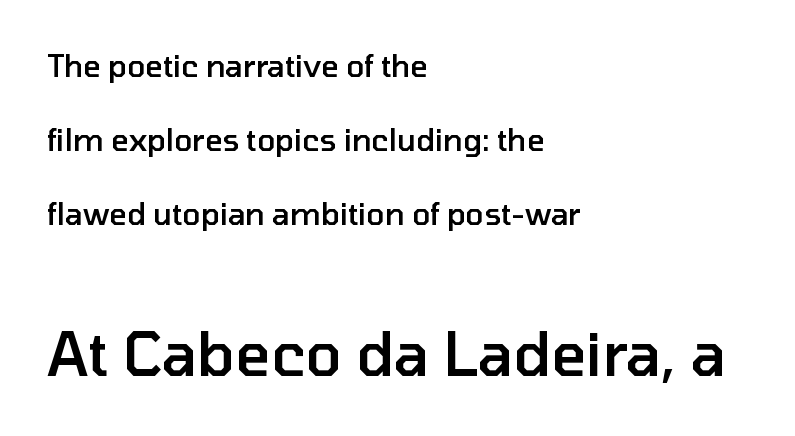
Q: Is the text bold? A: Semi-bold.
Q: Is the text italic (slanted)? A: No, it is upright.
Q: Is the typeface a serif or a sans-serif typeface? A: Sans-serif.
Q: Is the text underlined? A: No.
Q: How is the paragraph aligned? A: Left-aligned.
Q: Is the spacing between letters normal or unusually wide? A: Normal.
Q: Is the spacing between lines tight, normal or loose? A: Loose.
Q: Which block of text is set in a larger size, the first (top) or the second (bottom)? A: The second (bottom) one.
Q: Width (condensed, normal, or wide)? A: Normal.
Q: Stroke contrast? A: Low.
Q: x-height? A: Medium.
Q: Monospaced? A: No.
